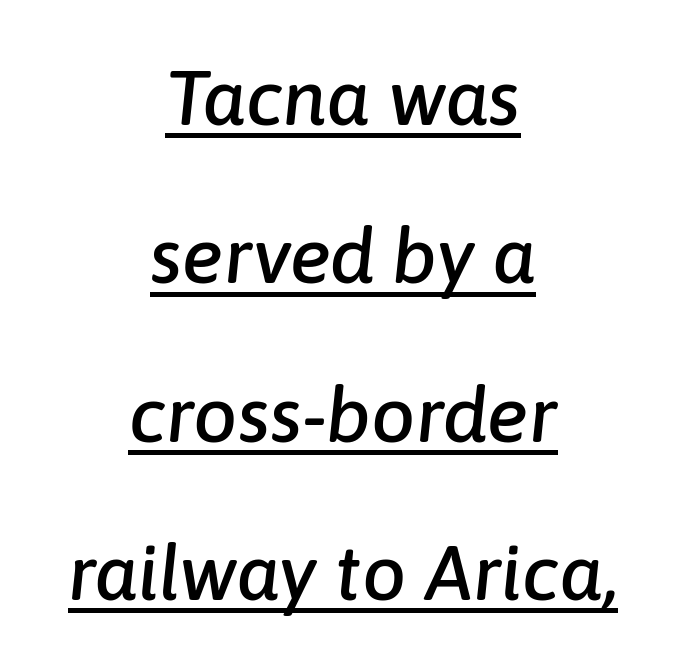
The image shows 78 px text type, italic (leaning right); set centered, loose line spacing (2.03x), normal letter spacing, underlined; low stroke contrast and a medium x-height.
